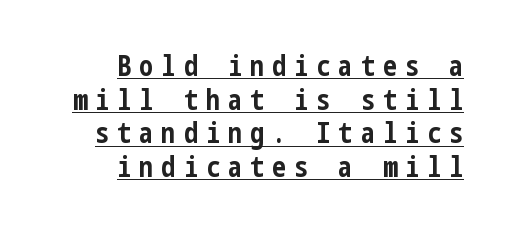
{"serif": "no", "italic": "no", "bold": "yes", "weight": "bold", "width": "condensed", "stroke_contrast": "low", "x_height": "medium", "underline": "yes", "align": "right", "line_spacing_ratio": 1.2, "letter_spacing": "wide", "letter_spacing_em": 0.29, "glyph_px": 28}
